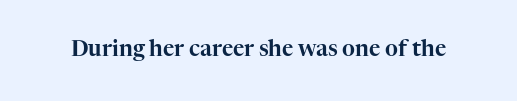
The image shows 22 px text type, upright; set normal letter spacing, not underlined.
